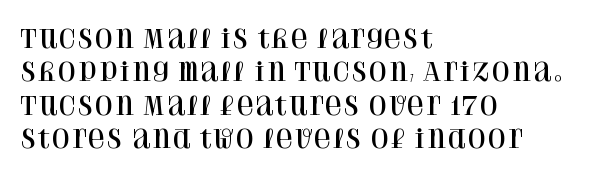
The image shows 24 px text type, upright; set left-aligned, normal line spacing (1.39x), normal letter spacing, not underlined.
